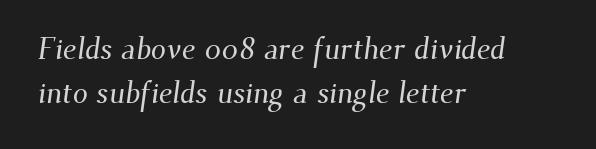
The image shows 30 px serif type; set left-aligned, normal line spacing (1.46x), normal letter spacing, not underlined; medium stroke contrast and a small x-height.
